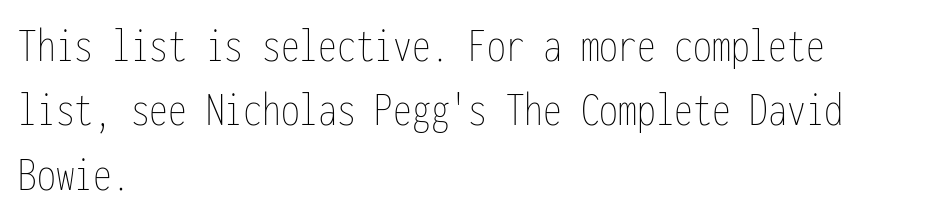
The image shows 50 px thin, condensed type, upright, monospaced; set left-aligned, normal line spacing (1.29x), normal letter spacing, not underlined; low stroke contrast and a medium x-height.
